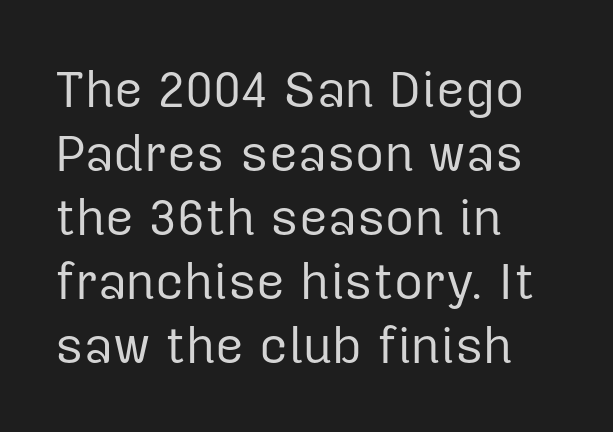
{"serif": "no", "italic": "no", "bold": "no", "weight": "regular", "width": "normal", "stroke_contrast": "low", "x_height": "medium", "monospaced": "no", "underline": "no", "align": "left", "line_spacing": "normal", "line_spacing_ratio": 1.28, "letter_spacing": "normal", "letter_spacing_em": 0.0, "glyph_px": 50}
